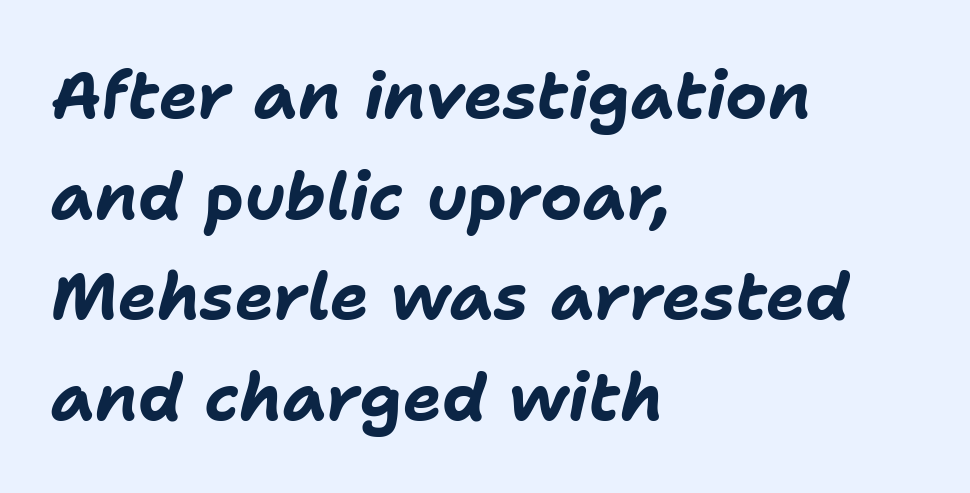
Q: Is the text bold? A: Yes.
Q: Is the text italic (slanted)? A: Yes, it leans right by about 11 degrees.
Q: Is the text underlined? A: No.
Q: How is the paragraph aligned? A: Left-aligned.
Q: Is the spacing between letters normal or unusually wide? A: Normal.
Q: Is the spacing between lines tight, normal or loose? A: Normal.
Q: Width (condensed, normal, or wide)? A: Normal.
Q: Stroke contrast? A: Low.
Q: x-height? A: Medium.
Q: Monospaced? A: No.
